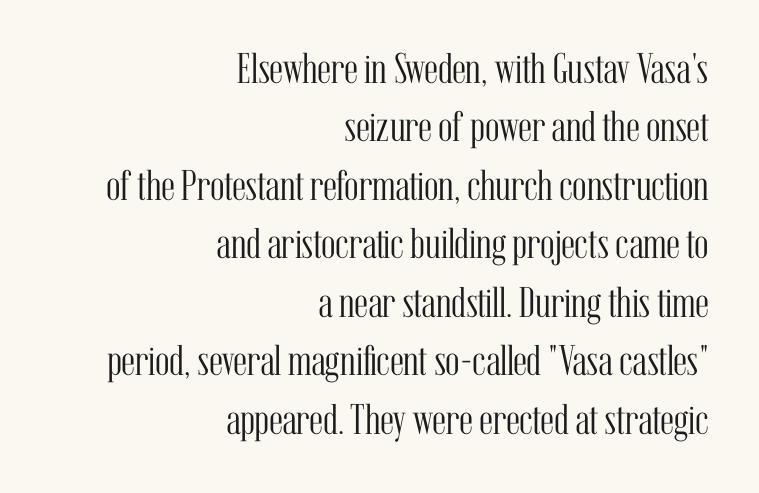
{"serif": "yes", "italic": "no", "bold": "no", "weight": "light", "width": "condensed", "stroke_contrast": "medium", "x_height": "medium", "monospaced": "no", "underline": "no", "align": "right", "line_spacing": "normal", "line_spacing_ratio": 1.36, "letter_spacing": "normal", "letter_spacing_em": 0.0, "glyph_px": 43}
